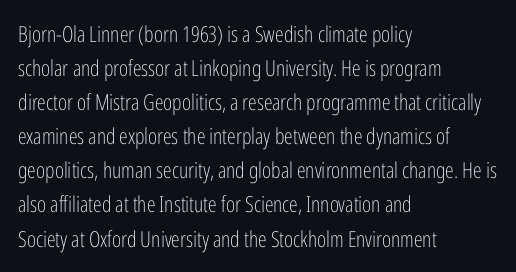
The image shows 22 px text type, upright; set left-aligned, normal line spacing (1.55x), normal letter spacing, not underlined.
